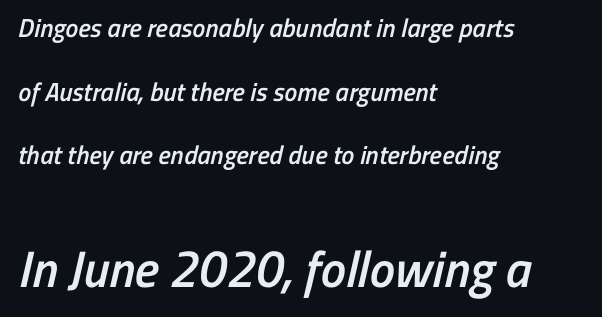
Q: Is the text bold? A: Semi-bold.
Q: Is the typeface a serif or a sans-serif typeface? A: Sans-serif.
Q: Is the text underlined? A: No.
Q: How is the paragraph aligned? A: Left-aligned.
Q: Is the spacing between letters normal or unusually wide? A: Normal.
Q: Is the spacing between lines tight, normal or loose? A: Loose.
Q: Which block of text is set in a larger size, the first (top) or the second (bottom)? A: The second (bottom) one.
Q: Width (condensed, normal, or wide)? A: Condensed.
Q: Stroke contrast? A: Low.
Q: x-height? A: Medium.
Q: Monospaced? A: No.
